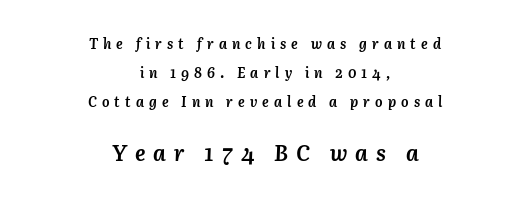
The image shows 22 px bold type, italic (leaning right); set centered, loose line spacing (2.07x), unusually wide letter spacing (+0.36 em), not underlined; the second (bottom) block is 1.57x larger.
